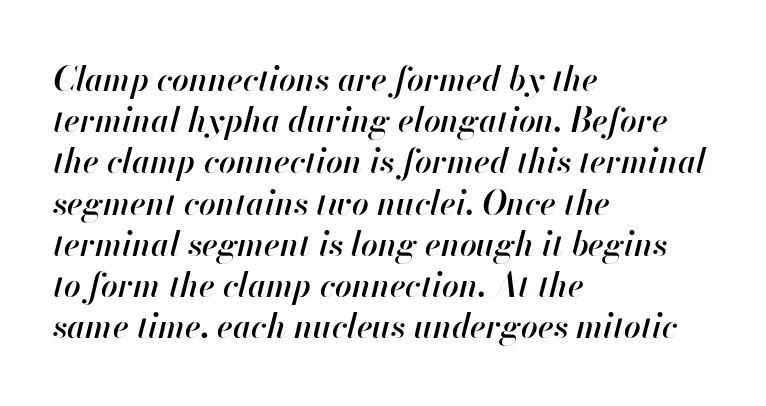
Q: Is the text bold? A: Semi-bold.
Q: Is the text italic (slanted)? A: Yes, it leans right by about 13 degrees.
Q: Is the text underlined? A: No.
Q: How is the paragraph aligned? A: Left-aligned.
Q: Is the spacing between letters normal or unusually wide? A: Normal.
Q: Is the spacing between lines tight, normal or loose? A: Normal.
Q: Width (condensed, normal, or wide)? A: Normal.
Q: Stroke contrast? A: High.
Q: x-height? A: Small.
Q: Monospaced? A: No.
